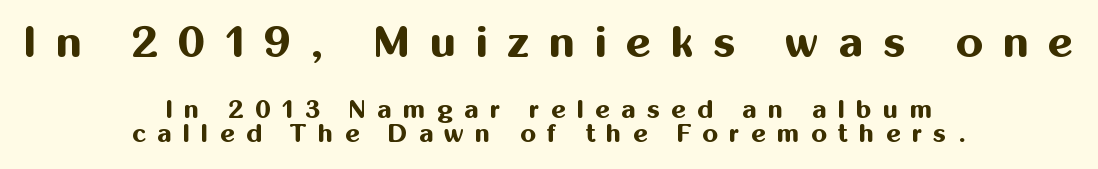
{"serif": "no", "italic": "no", "bold": "yes", "weight": "bold", "width": "normal", "stroke_contrast": "medium", "x_height": "medium", "monospaced": "no", "underline": "no", "align": "center", "line_spacing": "tight", "line_spacing_ratio": 0.97, "letter_spacing": "wide", "letter_spacing_em": 0.46, "larger_block": "first", "size_ratio": 1.72, "glyph_px": 43}
